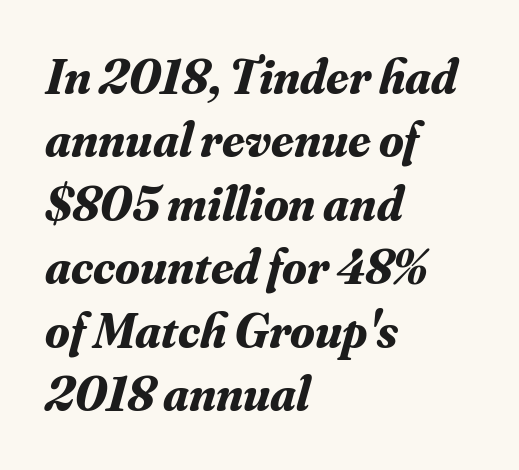
Q: Is the text bold? A: Yes.
Q: Is the text italic (slanted)? A: Yes, it leans right by about 16 degrees.
Q: Is the typeface a serif or a sans-serif typeface? A: Serif.
Q: Is the text underlined? A: No.
Q: How is the paragraph aligned? A: Left-aligned.
Q: Is the spacing between letters normal or unusually wide? A: Normal.
Q: Is the spacing between lines tight, normal or loose? A: Normal.
Q: Width (condensed, normal, or wide)? A: Normal.
Q: Stroke contrast? A: Medium.
Q: x-height? A: Small.
Q: Monospaced? A: No.
